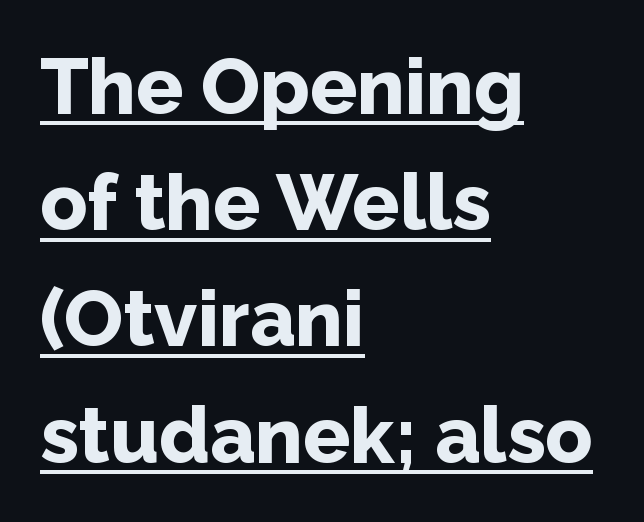
{"serif": "no", "italic": "no", "bold": "yes", "weight": "bold", "width": "normal", "stroke_contrast": "low", "x_height": "medium", "monospaced": "no", "underline": "yes", "align": "left", "line_spacing": "normal", "line_spacing_ratio": 1.49, "letter_spacing": "normal", "letter_spacing_em": 0.0, "glyph_px": 78}
